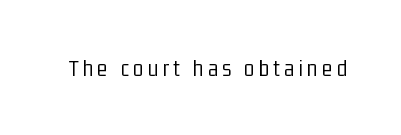
{"italic": "no", "bold": "no", "underline": "no", "glyph_px": 24}
